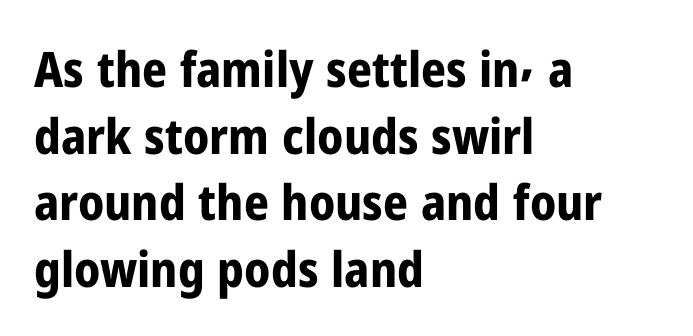
The image shows 49 px bold, condensed sans-serif type, upright; set left-aligned, normal line spacing (1.36x), normal letter spacing, not underlined; low stroke contrast and a medium x-height.
